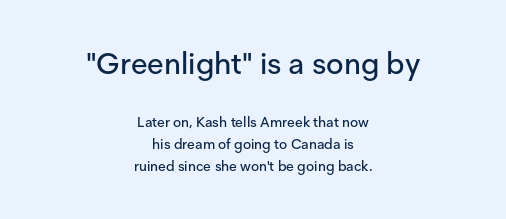
{"serif": "no", "italic": "no", "width": "normal", "stroke_contrast": "low", "x_height": "medium", "monospaced": "no", "underline": "no", "align": "center", "line_spacing": "normal", "line_spacing_ratio": 1.57, "letter_spacing": "normal", "letter_spacing_em": 0.0, "larger_block": "first", "size_ratio": 2.14, "glyph_px": 30}
